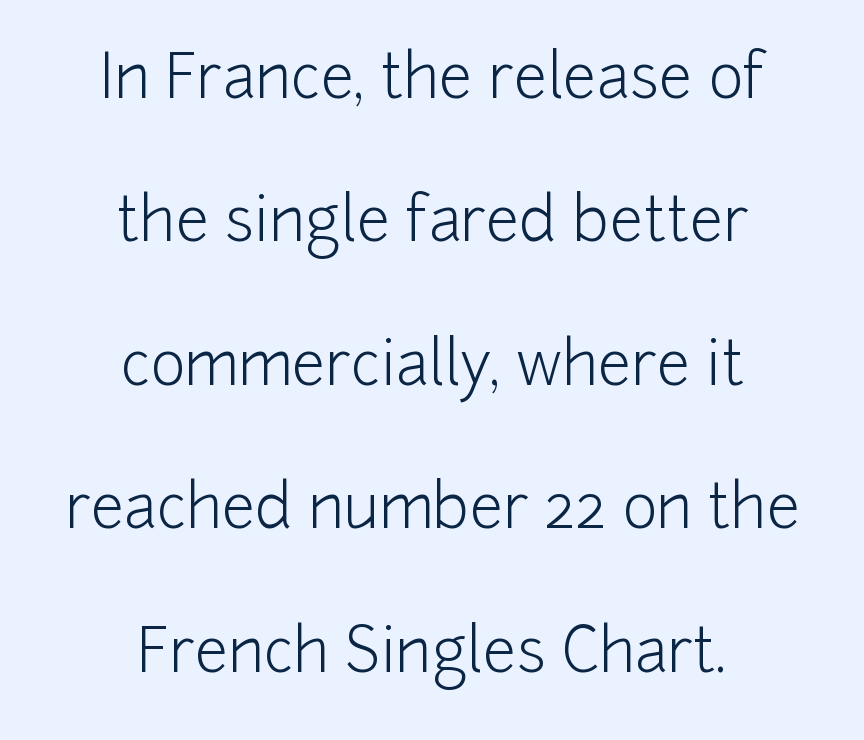
Q: Is the text bold? A: No.
Q: Is the text italic (slanted)? A: No, it is upright.
Q: Is the typeface a serif or a sans-serif typeface? A: Sans-serif.
Q: Is the text underlined? A: No.
Q: How is the paragraph aligned? A: Centered.
Q: Is the spacing between letters normal or unusually wide? A: Normal.
Q: Is the spacing between lines tight, normal or loose? A: Loose.
Q: Width (condensed, normal, or wide)? A: Normal.
Q: Stroke contrast? A: Low.
Q: x-height? A: Medium.
Q: Monospaced? A: No.
